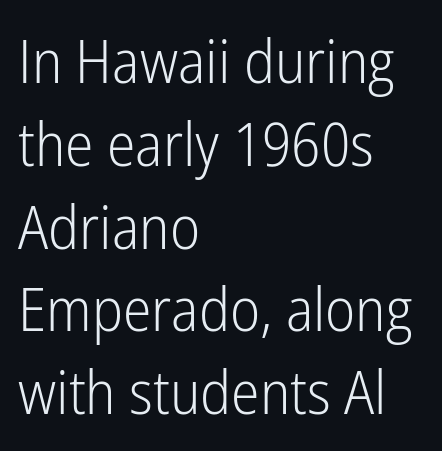
Character widths vary here, with narrow letters taking less room than wide ones. No word sits above an underline. Is this a heavy cut? Hardly; it is regular or lighter. This sample uses plain, unmodified letter spacing. The lines sit at an ordinary, default distance from one another. Does the copy run flush right? No — it runs flush left.
